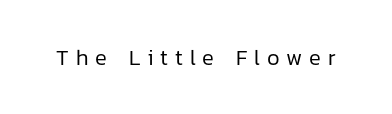
Substantial extra tracking has been applied to these lines. Posture: upright roman. A bare baseline throughout the passage. A quiet, ordinary-to-light weight characterises the typeface.
